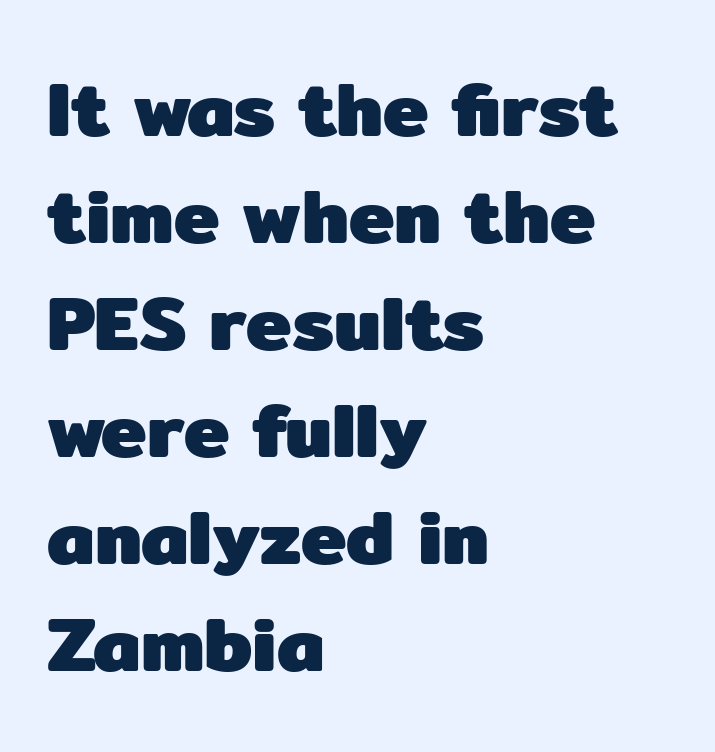
{"serif": "no", "italic": "no", "bold": "yes", "weight": "heavy", "width": "normal", "stroke_contrast": "low", "x_height": "medium", "monospaced": "no", "underline": "no", "align": "left", "line_spacing": "normal", "line_spacing_ratio": 1.39, "letter_spacing": "normal", "letter_spacing_em": 0.0, "glyph_px": 77}
